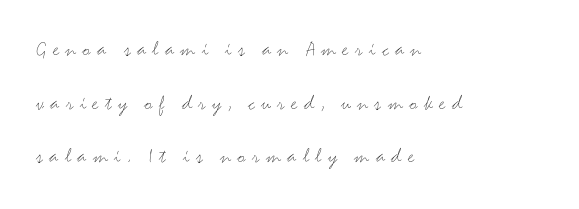
Q: Is the text bold? A: No.
Q: Is the text italic (slanted)? A: Yes.
Q: Is the text underlined? A: No.
Q: How is the paragraph aligned? A: Left-aligned.
Q: Is the spacing between letters normal or unusually wide? A: Unusually wide.
Q: Is the spacing between lines tight, normal or loose? A: Loose.
